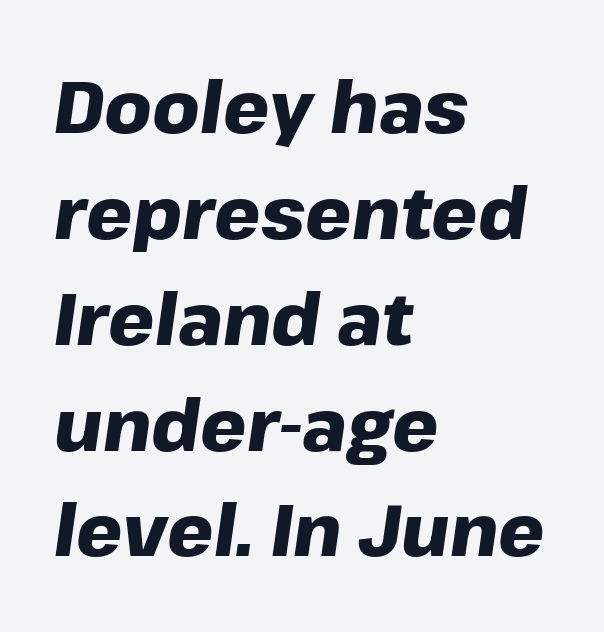
Heavy-handed strokes throughout: this text is bold. Does the copy run flush right? No — it runs flush left. The rows are spaced the way most documents space them. You could not count columns in this text — the font is proportionally spaced.
